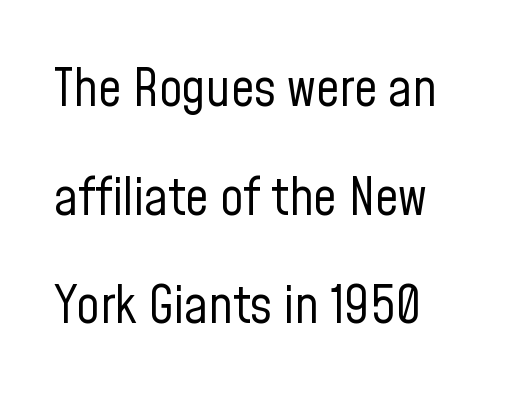
{"serif": "no", "italic": "no", "bold": "no", "weight": "regular", "width": "condensed", "stroke_contrast": "low", "x_height": "medium", "monospaced": "no", "underline": "no", "line_spacing": "loose", "line_spacing_ratio": 2.09, "letter_spacing": "normal", "letter_spacing_em": 0.0, "glyph_px": 52}
